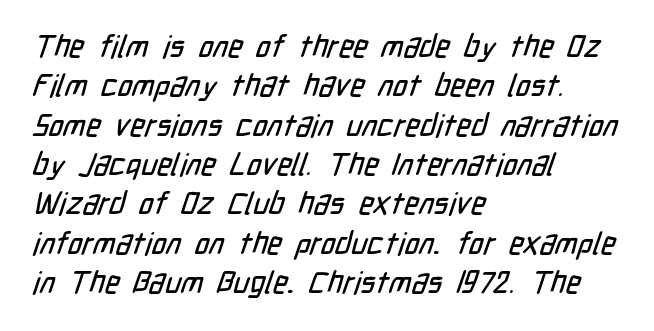
{"serif": "no", "width": "condensed", "stroke_contrast": "low", "x_height": "medium", "monospaced": "no", "underline": "no", "align": "left", "line_spacing": "normal", "line_spacing_ratio": 1.27, "letter_spacing": "normal", "letter_spacing_em": 0.0, "glyph_px": 31}
